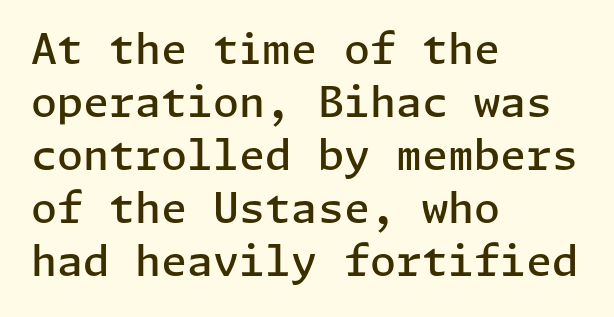
{"serif": "no", "italic": "no", "bold": "semi", "weight": "semibold", "width": "normal", "stroke_contrast": "low", "x_height": "medium", "underline": "no", "align": "left", "line_spacing": "normal", "line_spacing_ratio": 1.26, "letter_spacing": "normal", "letter_spacing_em": 0.0, "glyph_px": 42}
